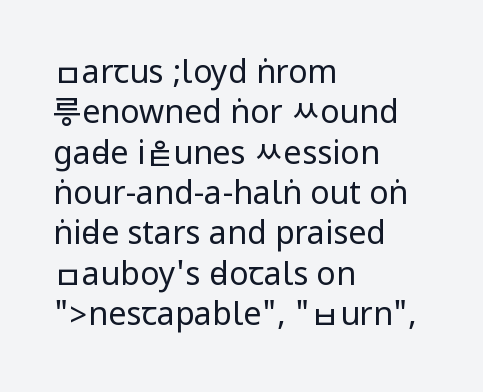
{"serif": "no", "italic": "no", "bold": "no", "weight": "regular", "width": "condensed", "stroke_contrast": "low", "underline": "no", "align": "left", "line_spacing": "normal", "line_spacing_ratio": 1.26, "letter_spacing": "normal", "letter_spacing_em": 0.0, "glyph_px": 32}
